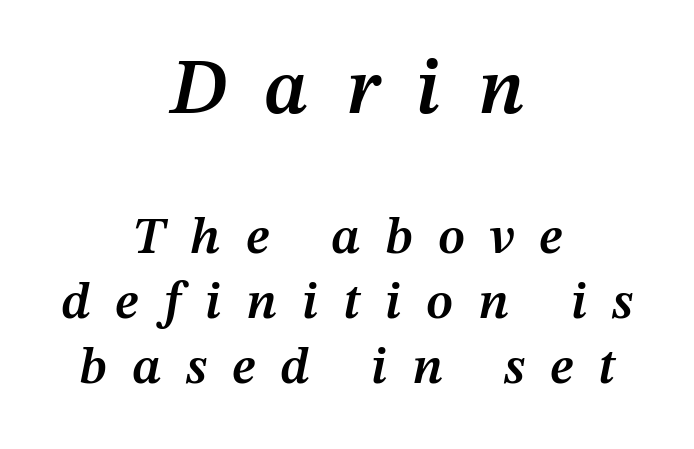
{"italic": "yes", "lean": "right", "slant_degrees": 12, "bold": "semi", "weight": "semibold", "width": "normal", "stroke_contrast": "medium", "x_height": "medium", "monospaced": "no", "underline": "no", "align": "center", "line_spacing": "normal", "line_spacing_ratio": 1.25, "letter_spacing": "wide", "letter_spacing_em": 0.48, "larger_block": "first", "size_ratio": 1.5, "glyph_px": 78}
